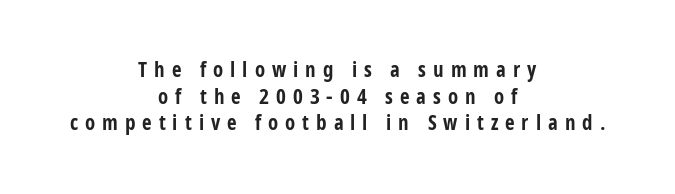
In terms of letterspacing, this is a distinctly airy, spread setting. The rows are spaced the way most documents space them. A typesetter would mark this as roman, not italic. Just letters on the line, the space beneath them empty. The paragraph shown floats in the horizontal middle. In terms of weight, the rendering is a true, heavy bold.
